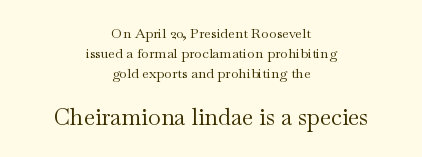
{"italic": "no", "bold": "no", "underline": "no", "align": "center", "line_spacing": "normal", "line_spacing_ratio": 1.43, "letter_spacing": "normal", "letter_spacing_em": 0.0, "larger_block": "second", "size_ratio": 1.64, "glyph_px": 23}
